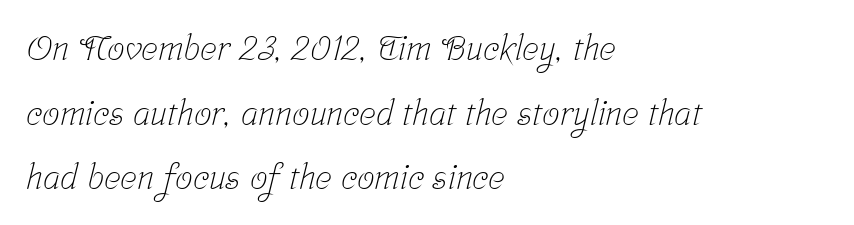
The face used here is proportionally spaced, like ordinary book or web type. The lines in this sample share a left origin and differ only in where they stop. Lines of text with bare space underneath. Words appear dense and cohesive because spacing is normal. The font family rendered here belongs to the serif group. Letters have the restrained weight of plain body copy at most.
